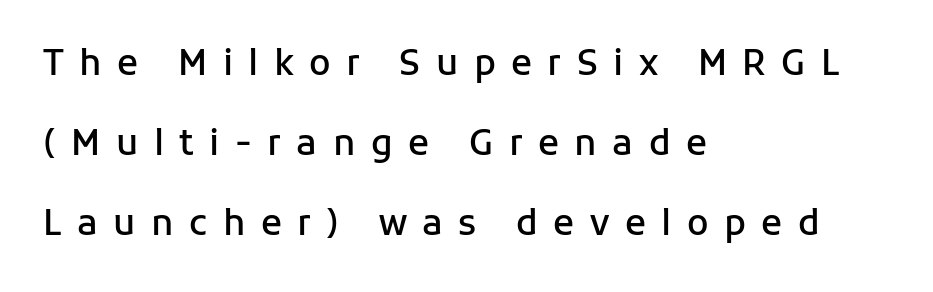
A fair bit of extra ink — the face is semibold, not bold. Does the type have serifs? No, each stem ends abruptly. The passage shown stacks its lines with a broad gap. Spacing verdict: proportional, widths tailored to each character.
